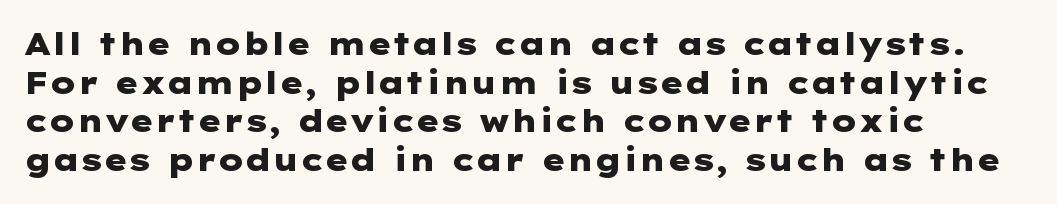
Q: Is the text bold? A: Yes.
Q: Is the text italic (slanted)? A: No, it is upright.
Q: Is the typeface a serif or a sans-serif typeface? A: Sans-serif.
Q: Is the text underlined? A: No.
Q: How is the paragraph aligned? A: Left-aligned.
Q: Is the spacing between letters normal or unusually wide? A: Normal.
Q: Is the spacing between lines tight, normal or loose? A: Normal.
Q: Width (condensed, normal, or wide)? A: Wide.
Q: Stroke contrast? A: Low.
Q: x-height? A: Medium.
